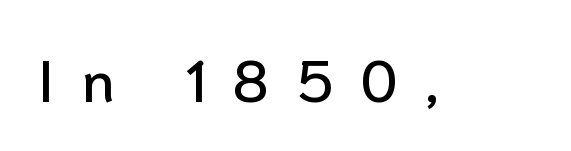
The image shows 58 px sans-serif type, upright; set unusually wide letter spacing (+0.48 em), not underlined; low stroke contrast and a medium x-height.
